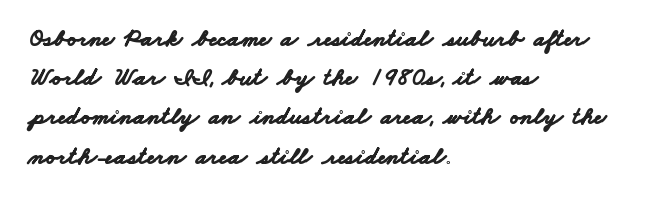
{"bold": "yes", "underline": "no", "align": "left", "line_spacing": "normal", "line_spacing_ratio": 1.57, "letter_spacing": "normal", "letter_spacing_em": 0.0, "glyph_px": 25}
